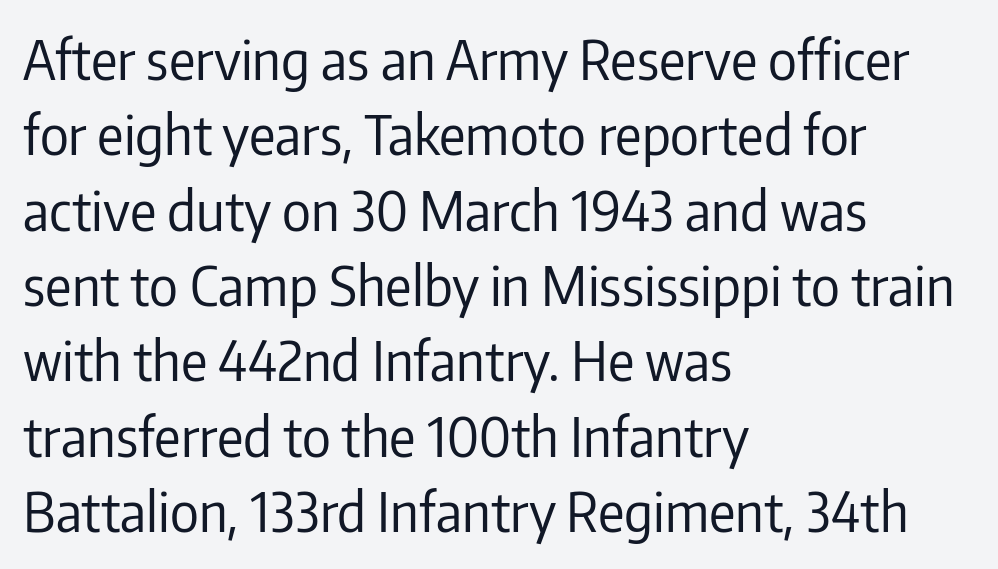
Q: Is the text bold? A: No.
Q: Is the text italic (slanted)? A: No, it is upright.
Q: Is the typeface a serif or a sans-serif typeface? A: Sans-serif.
Q: Is the text underlined? A: No.
Q: How is the paragraph aligned? A: Left-aligned.
Q: Is the spacing between letters normal or unusually wide? A: Normal.
Q: Is the spacing between lines tight, normal or loose? A: Normal.
Q: Width (condensed, normal, or wide)? A: Condensed.
Q: Stroke contrast? A: Low.
Q: x-height? A: Medium.
Q: Monospaced? A: No.
